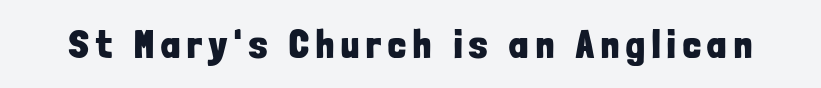
{"serif": "no", "italic": "no", "bold": "yes", "weight": "bold", "width": "condensed", "stroke_contrast": "low", "x_height": "medium", "monospaced": "no", "underline": "no", "glyph_px": 40}
